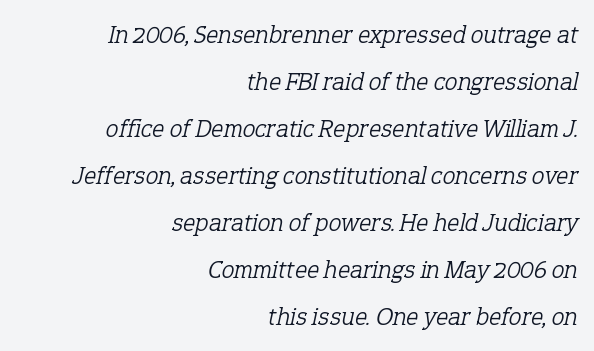
{"italic": "yes", "lean": "right", "slant_degrees": 12, "bold": "no", "underline": "no", "align": "right", "line_spacing_ratio": 1.81, "letter_spacing": "normal", "letter_spacing_em": 0.0, "glyph_px": 26}
